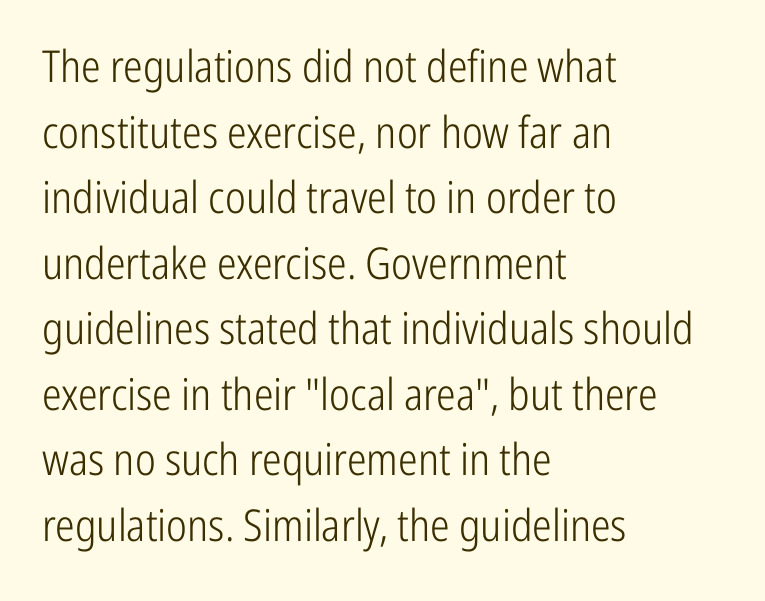
Q: Is the text bold? A: No.
Q: Is the text italic (slanted)? A: No, it is upright.
Q: Is the typeface a serif or a sans-serif typeface? A: Sans-serif.
Q: Is the text underlined? A: No.
Q: How is the paragraph aligned? A: Left-aligned.
Q: Is the spacing between letters normal or unusually wide? A: Normal.
Q: Is the spacing between lines tight, normal or loose? A: Normal.
Q: Width (condensed, normal, or wide)? A: Condensed.
Q: Stroke contrast? A: Low.
Q: x-height? A: Medium.
Q: Monospaced? A: No.
